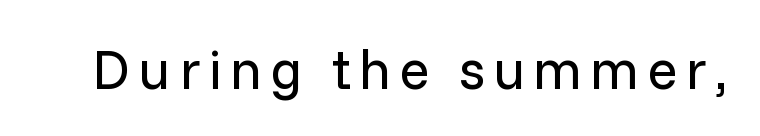
Q: Is the text bold? A: No.
Q: Is the text italic (slanted)? A: No, it is upright.
Q: Is the typeface a serif or a sans-serif typeface? A: Sans-serif.
Q: Is the text underlined? A: No.
Q: Width (condensed, normal, or wide)? A: Normal.
Q: Stroke contrast? A: Low.
Q: x-height? A: Medium.
Q: Monospaced? A: No.
